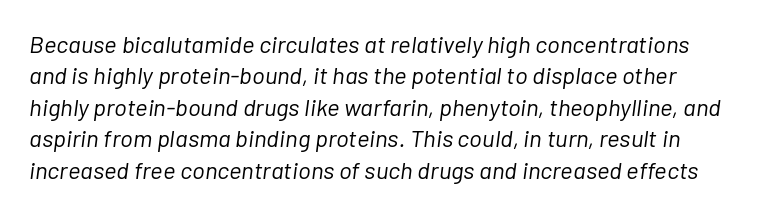
The image shows 24 px text type, italic (leaning right); set normal line spacing (1.31x), normal letter spacing, not underlined.
